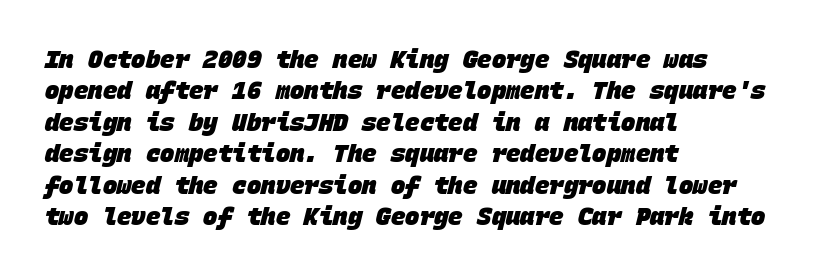
{"bold": "yes", "underline": "no", "align": "left", "line_spacing": "normal", "line_spacing_ratio": 1.31, "letter_spacing": "normal", "letter_spacing_em": 0.0, "glyph_px": 24}
